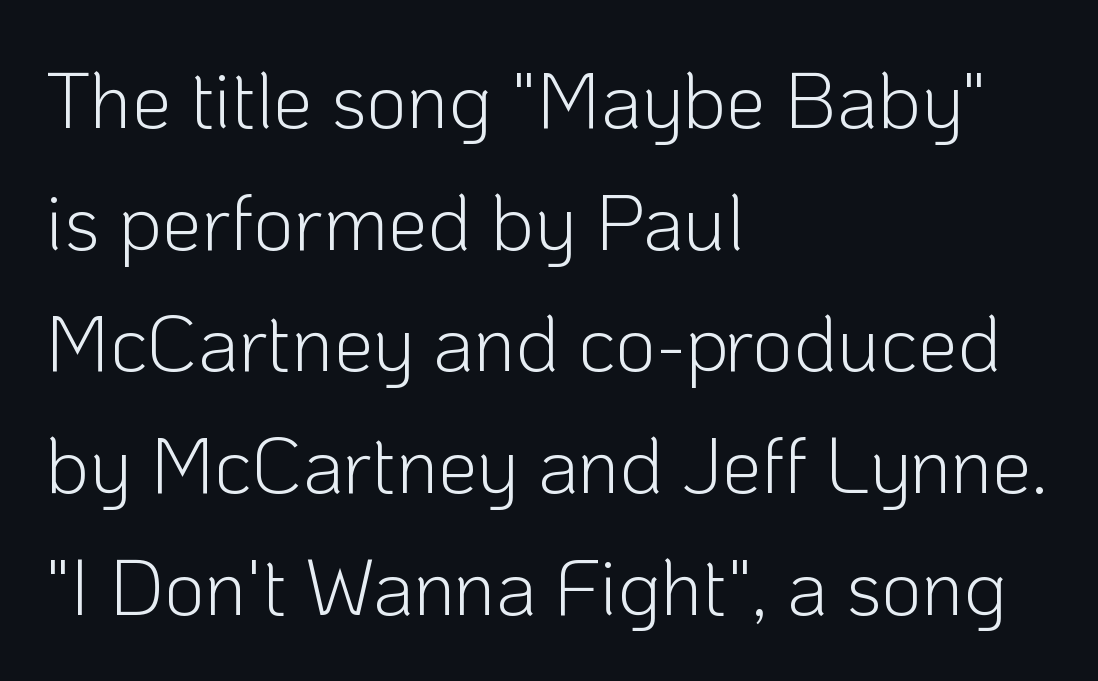
The image shows 79 px light sans-serif type, upright; set left-aligned, normal line spacing (1.54x), normal letter spacing, not underlined; low stroke contrast and a medium x-height.
